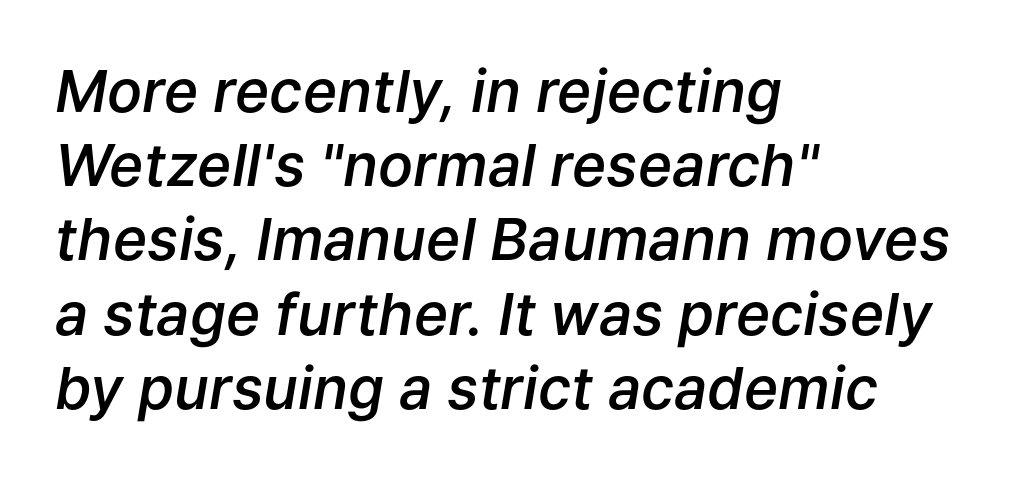
Q: Is the text bold? A: Semi-bold.
Q: Is the text italic (slanted)? A: Yes, it leans right by about 9 degrees.
Q: Is the text underlined? A: No.
Q: How is the paragraph aligned? A: Left-aligned.
Q: Is the spacing between letters normal or unusually wide? A: Normal.
Q: Is the spacing between lines tight, normal or loose? A: Normal.
Q: Width (condensed, normal, or wide)? A: Normal.
Q: Stroke contrast? A: Low.
Q: x-height? A: Medium.
Q: Monospaced? A: No.
